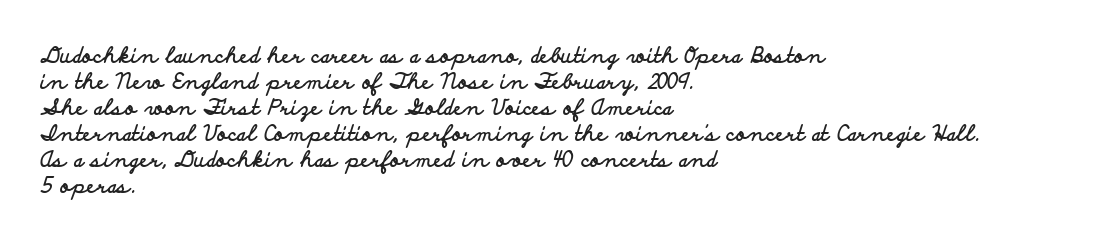
{"bold": "yes", "underline": "no", "align": "left", "line_spacing_ratio": 1.24, "letter_spacing": "normal", "letter_spacing_em": 0.0, "glyph_px": 21}
